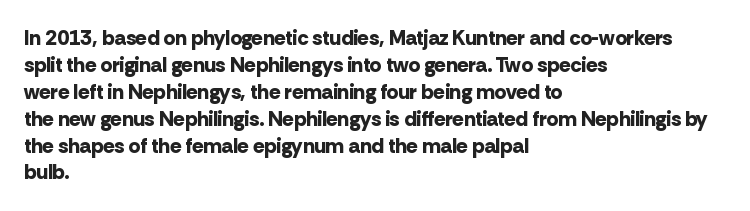
{"italic": "no", "bold": "yes", "underline": "no", "align": "left", "line_spacing": "normal", "line_spacing_ratio": 1.28, "letter_spacing": "normal", "letter_spacing_em": 0.0, "glyph_px": 21}
